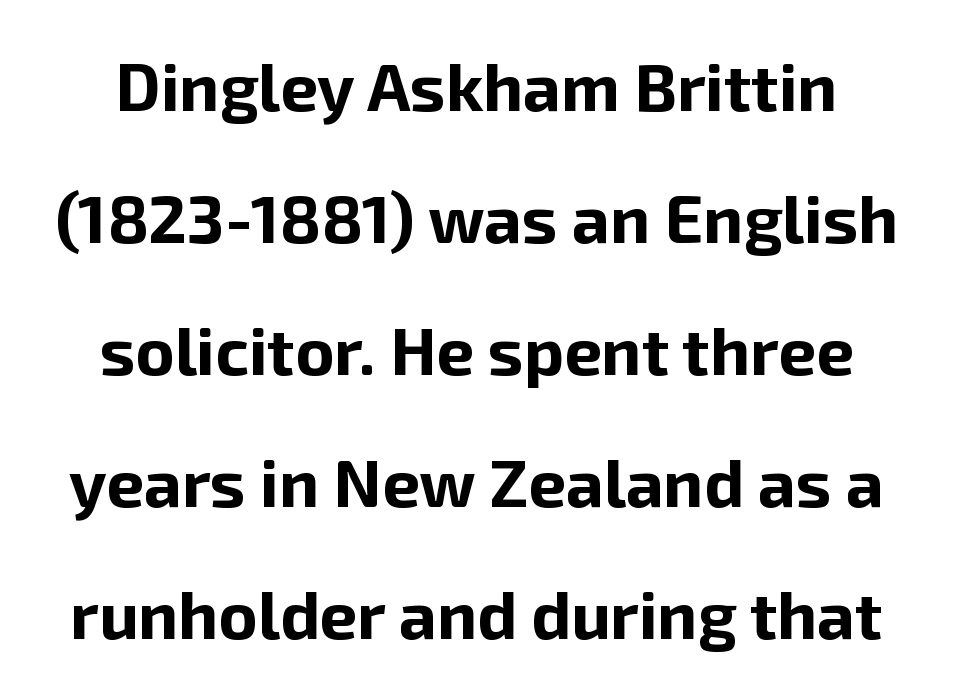
{"serif": "no", "italic": "no", "bold": "yes", "weight": "bold", "width": "normal", "stroke_contrast": "low", "x_height": "medium", "monospaced": "no", "underline": "no", "line_spacing": "loose", "line_spacing_ratio": 1.97, "letter_spacing": "normal", "letter_spacing_em": 0.0, "glyph_px": 67}
